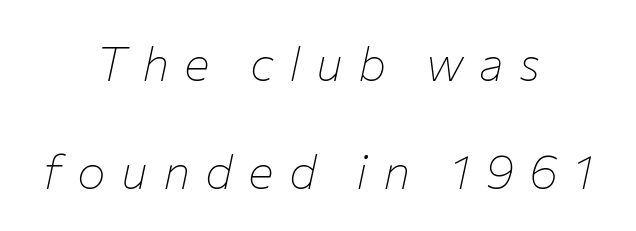
The image shows 48 px thin type, italic (leaning right); set centered, loose line spacing (2.25x), unusually wide letter spacing (+0.32 em), not underlined; low stroke contrast and a medium x-height.
